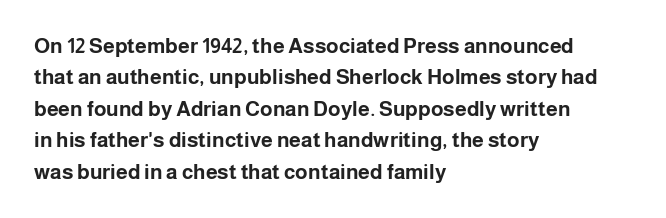
Q: Is the text bold? A: Yes.
Q: Is the text italic (slanted)? A: No, it is upright.
Q: Is the text underlined? A: No.
Q: How is the paragraph aligned? A: Left-aligned.
Q: Is the spacing between letters normal or unusually wide? A: Normal.
Q: Is the spacing between lines tight, normal or loose? A: Normal.
